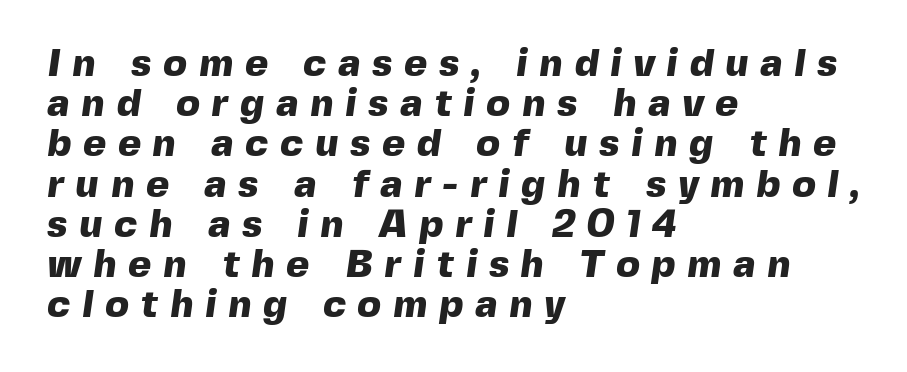
Q: Is the text bold? A: Yes.
Q: Is the typeface a serif or a sans-serif typeface? A: Sans-serif.
Q: Is the text underlined? A: No.
Q: How is the paragraph aligned? A: Left-aligned.
Q: Is the spacing between letters normal or unusually wide? A: Unusually wide.
Q: Is the spacing between lines tight, normal or loose? A: Tight.
Q: Width (condensed, normal, or wide)? A: Normal.
Q: x-height? A: Medium.
Q: Monospaced? A: No.
